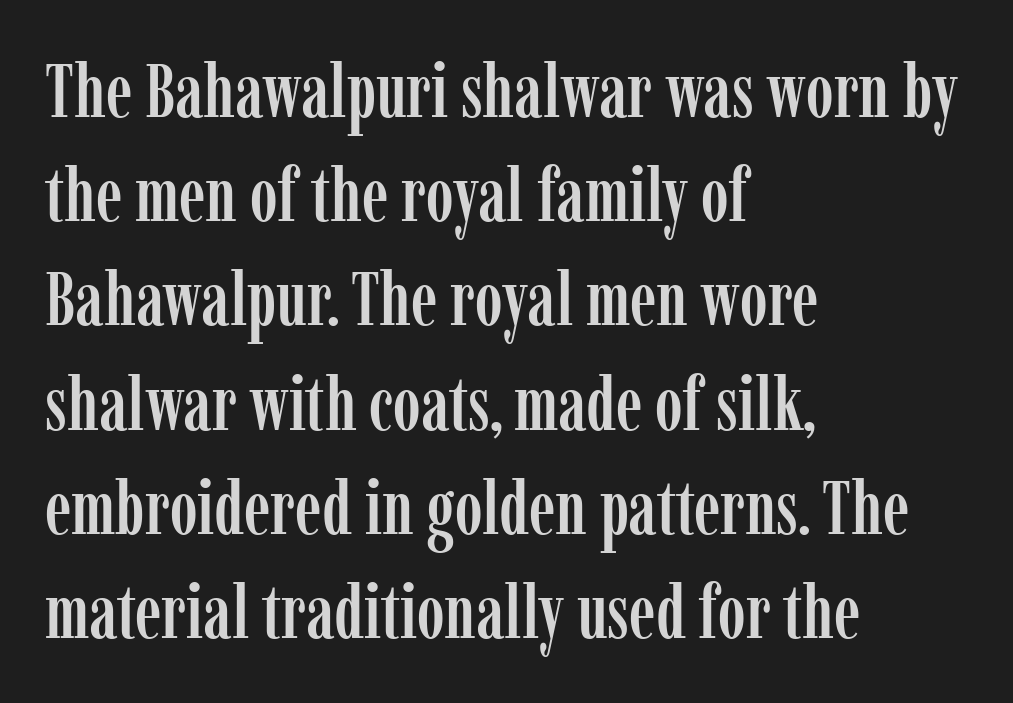
The image shows 75 px condensed serif type, upright; set left-aligned, normal line spacing (1.39x), normal letter spacing, not underlined; low stroke contrast and a medium x-height.
